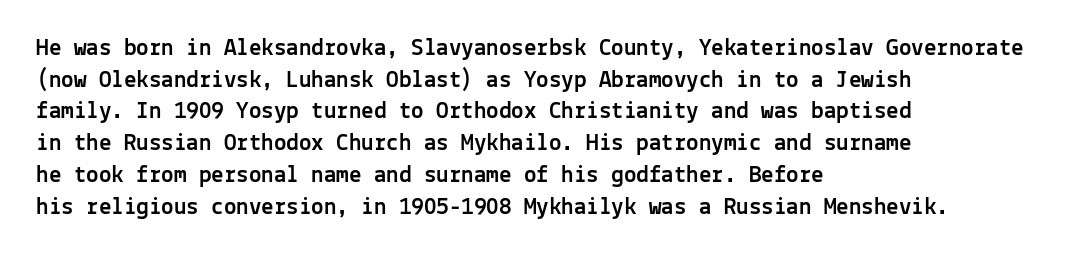
Q: Is the text italic (slanted)? A: No, it is upright.
Q: Is the text underlined? A: No.
Q: How is the paragraph aligned? A: Left-aligned.
Q: Is the spacing between letters normal or unusually wide? A: Normal.
Q: Is the spacing between lines tight, normal or loose? A: Normal.
